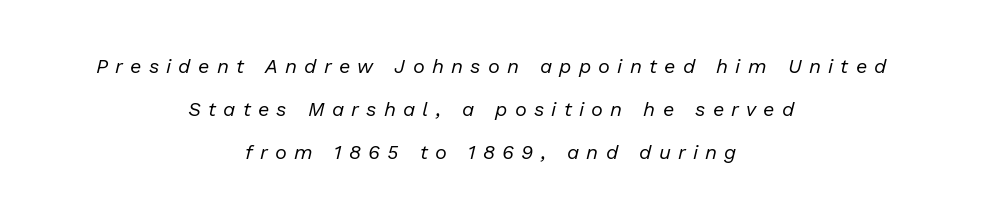
Loosely led — the rows are spread out. Tracking value appears strongly positive — letters spread wide. The rendering positions every line midway between the sides. There's an unmistakable incline to the writing here. The letters look calm and open, with moderate or lighter stems. The passage shown is not underscored anywhere.
